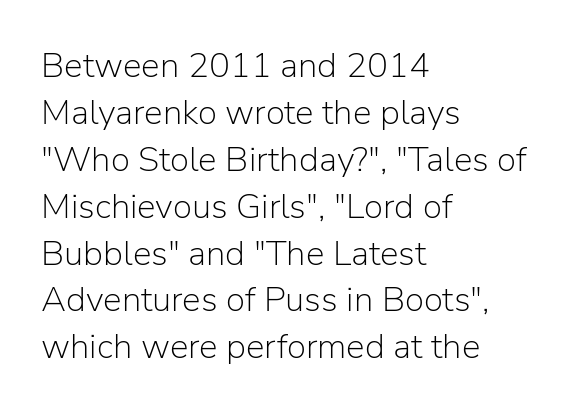
Q: Is the text bold? A: No.
Q: Is the text italic (slanted)? A: No, it is upright.
Q: Is the typeface a serif or a sans-serif typeface? A: Sans-serif.
Q: Is the text underlined? A: No.
Q: How is the paragraph aligned? A: Left-aligned.
Q: Is the spacing between letters normal or unusually wide? A: Normal.
Q: Is the spacing between lines tight, normal or loose? A: Normal.
Q: Width (condensed, normal, or wide)? A: Normal.
Q: Stroke contrast? A: Low.
Q: x-height? A: Medium.
Q: Monospaced? A: No.
